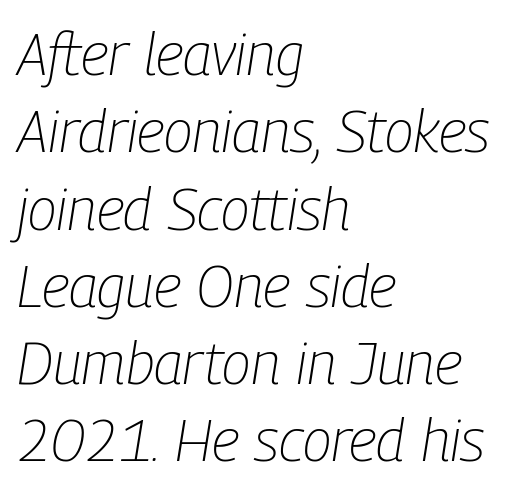
You can tell it's italic because the verticals aren't actually vertical. The rendering anchors every line to the left-hand side. Character widths vary here, with narrow letters taking less room than wide ones. You could call the tracking neutral — neither tight nor loose. Ink coverage per letter is moderate at most.
